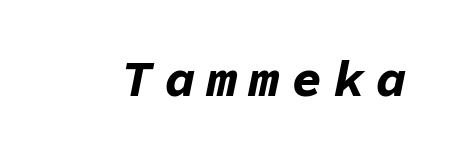
The image shows 51 px bold type, italic (leaning right), monospaced; set unusually wide letter spacing (+0.23 em), not underlined; low stroke contrast and a medium x-height.
